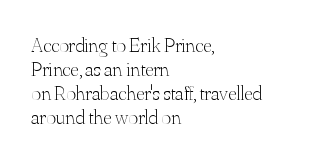
Heaviness? Minimal to ordinary, like unemphasized prose. Standard letterfit; no display-style spreading of the glyphs. This rendering uses left alignment, leaving the right contour irregular. The block of text is dense from top to bottom, with scant space between rows.
